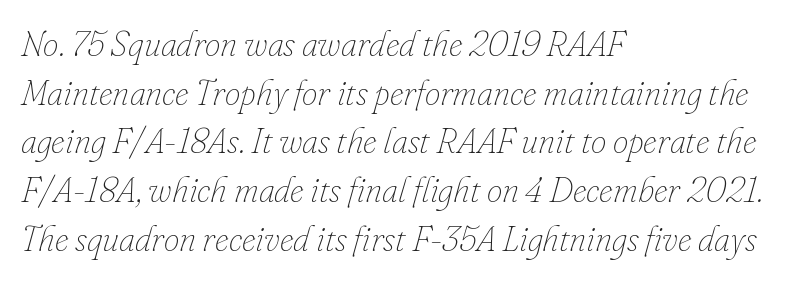
The image shows 35 px thin type, italic (leaning right); set left-aligned, normal line spacing (1.39x), normal letter spacing, not underlined; low stroke contrast and a small x-height.
